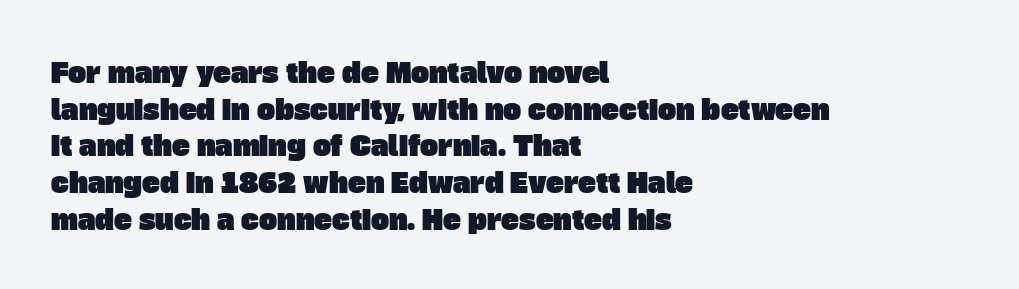
{"underline": "no", "align": "left", "line_spacing": "normal", "line_spacing_ratio": 1.36, "letter_spacing": "normal", "letter_spacing_em": 0.0, "glyph_px": 27}
